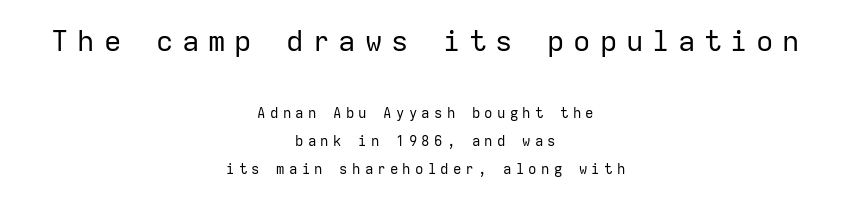
Q: Is the text bold? A: No.
Q: Is the text italic (slanted)? A: No, it is upright.
Q: Is the typeface a serif or a sans-serif typeface? A: Sans-serif.
Q: Is the text underlined? A: No.
Q: How is the paragraph aligned? A: Centered.
Q: Is the spacing between letters normal or unusually wide? A: Unusually wide.
Q: Is the spacing between lines tight, normal or loose? A: Loose.
Q: Which block of text is set in a larger size, the first (top) or the second (bottom)? A: The first (top) one.
Q: Width (condensed, normal, or wide)? A: Normal.
Q: Stroke contrast? A: Low.
Q: x-height? A: Medium.
Q: Monospaced? A: Yes.
